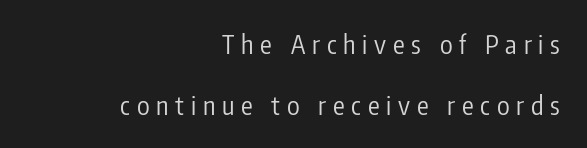
{"italic": "no", "bold": "no", "underline": "no", "align": "right", "line_spacing": "loose", "line_spacing_ratio": 2.33, "letter_spacing": "wide", "letter_spacing_em": 0.26, "glyph_px": 26}
